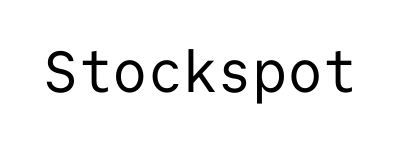
You could count columns in this text — the font is strictly monospaced. No letter is thick-stroked: the sample isn't bold. A sans-serif font was chosen for this passage. Italic? Not at all — the glyphs are vertical. Check under the words: just untouched page.
